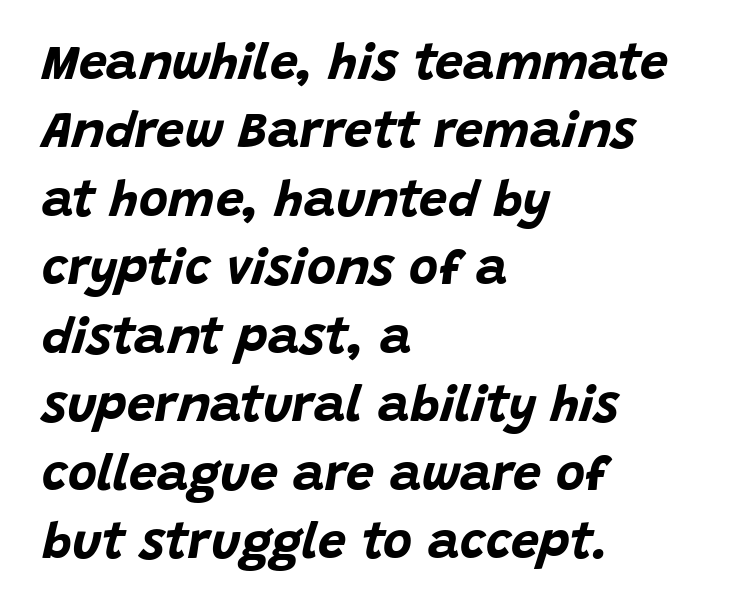
{"italic": "yes", "lean": "right", "slant_degrees": 15, "bold": "yes", "weight": "bold", "width": "normal", "stroke_contrast": "low", "x_height": "large", "monospaced": "no", "underline": "no", "align": "left", "line_spacing": "normal", "line_spacing_ratio": 1.37, "letter_spacing": "normal", "letter_spacing_em": 0.0, "glyph_px": 50}
